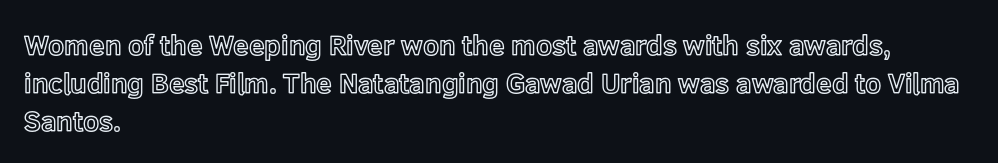
Q: Is the text italic (slanted)? A: No, it is upright.
Q: Is the text underlined? A: No.
Q: How is the paragraph aligned? A: Left-aligned.
Q: Is the spacing between letters normal or unusually wide? A: Normal.
Q: Is the spacing between lines tight, normal or loose? A: Normal.
Q: Width (condensed, normal, or wide)? A: Normal.
Q: x-height? A: Medium.
Q: Monospaced? A: No.
